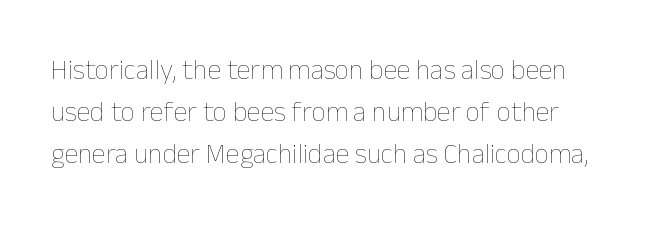
You could not count columns in this text — the font is proportionally spaced. The rendering uses a moderate line-height, typical for paragraphs. Each line starts at the same left margin while the right side varies. Italic: no, the glyphs are upright roman. Only glyphs here, with clear space below each row. Compared with typical body copy, the letter spacing here is the same.
